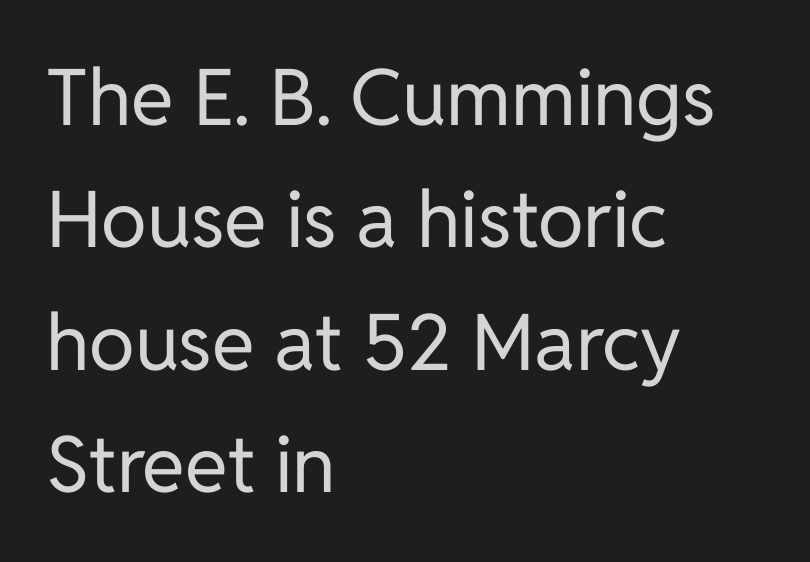
The image shows 78 px regular-weight sans-serif type, upright; set left-aligned, normal line spacing (1.57x), normal letter spacing, not underlined; low stroke contrast and a medium x-height.
